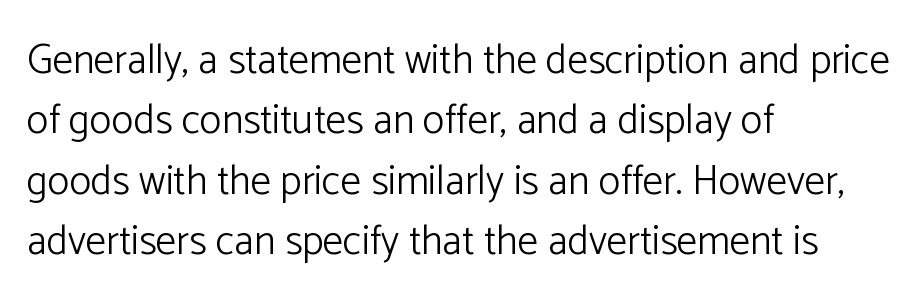
The zone under the glyphs is completely vacant. Serifs: no, the terminals of the letterforms are clean. The lettering stays uniformly vertical, giving the passage a roman look. Teacher's note: observe the even left margin — that is flush-left alignment.
